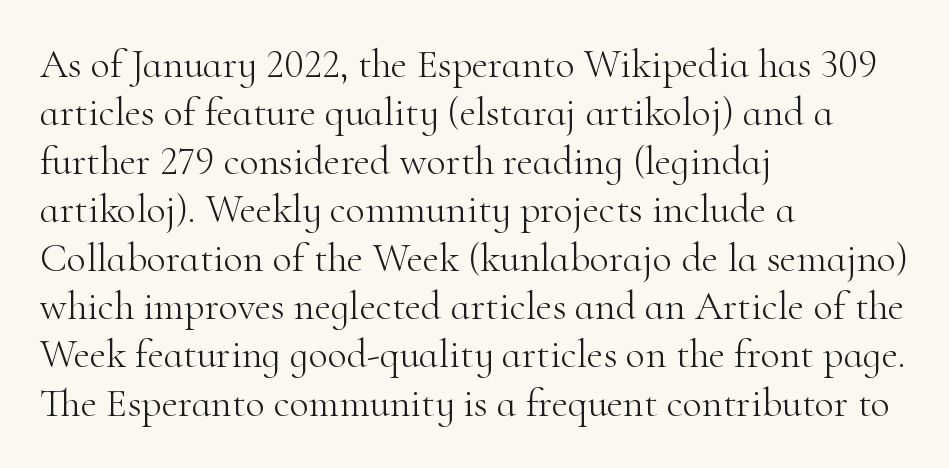
Q: Is the text bold? A: No.
Q: Is the text italic (slanted)? A: No, it is upright.
Q: Is the typeface a serif or a sans-serif typeface? A: Serif.
Q: Is the text underlined? A: No.
Q: How is the paragraph aligned? A: Left-aligned.
Q: Is the spacing between letters normal or unusually wide? A: Normal.
Q: Width (condensed, normal, or wide)? A: Normal.
Q: Stroke contrast? A: High.
Q: x-height? A: Small.
Q: Monospaced? A: No.
